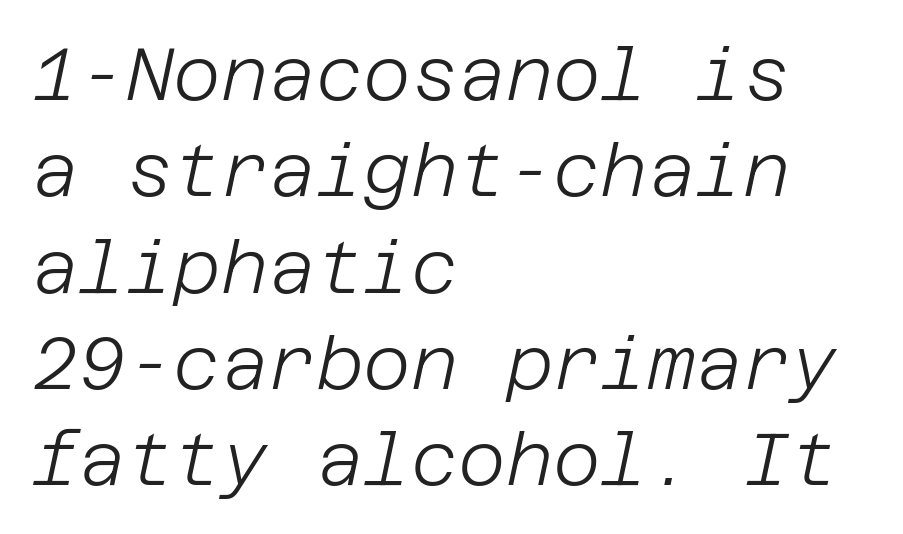
{"italic": "yes", "lean": "right", "slant_degrees": 12, "bold": "no", "weight": "light", "width": "normal", "stroke_contrast": "low", "x_height": "large", "underline": "no", "align": "left", "line_spacing": "normal", "line_spacing_ratio": 1.32, "letter_spacing": "normal", "letter_spacing_em": 0.0, "glyph_px": 73}
